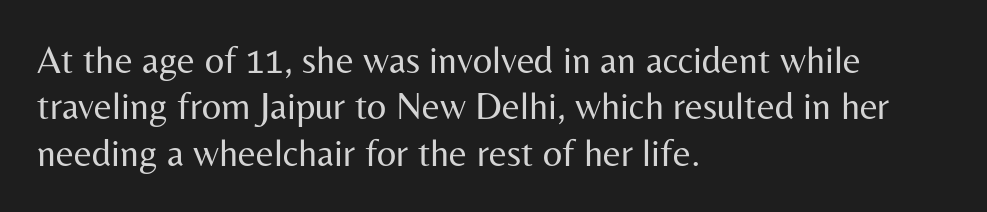
The image shows 38 px regular-weight sans-serif type, upright; set left-aligned, line spacing 1.22x, normal letter spacing, not underlined; medium stroke contrast and a medium x-height.
